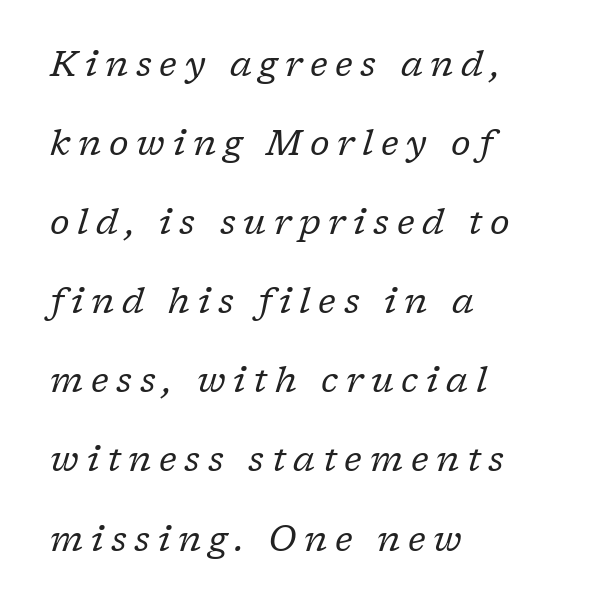
Designer's note — italics engaged. Weight: in the light-to-regular range. Is the block centered? No — it sits flush against the left margin. Varying glyph widths throughout — classic text-font behaviour.
